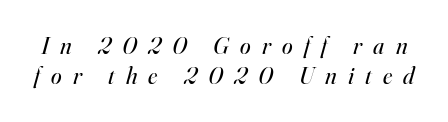
{"italic": "yes", "lean": "right", "slant_degrees": 16, "bold": "no", "underline": "no", "line_spacing": "normal", "line_spacing_ratio": 1.27, "letter_spacing": "wide", "letter_spacing_em": 0.47, "glyph_px": 24}
